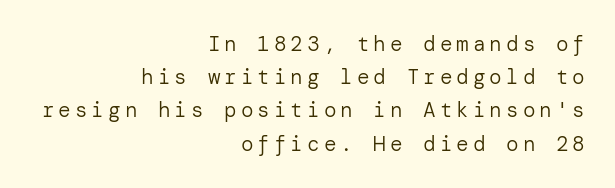
Q: Is the text bold? A: No.
Q: Is the text italic (slanted)? A: No, it is upright.
Q: Is the text underlined? A: No.
Q: How is the paragraph aligned? A: Right-aligned.
Q: Is the spacing between lines tight, normal or loose? A: Normal.
